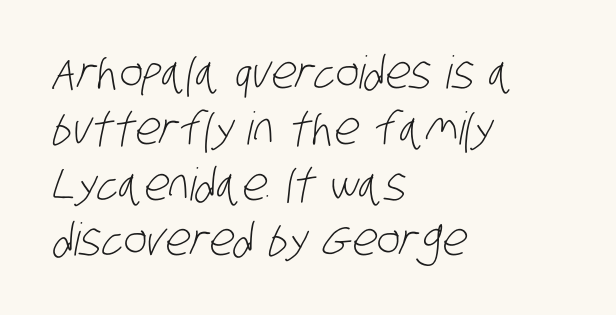
{"serif": "no", "bold": "no", "weight": "light", "width": "condensed", "stroke_contrast": "low", "x_height": "large", "monospaced": "no", "underline": "no", "align": "left", "line_spacing_ratio": 1.24, "letter_spacing": "normal", "letter_spacing_em": 0.0, "glyph_px": 45}
